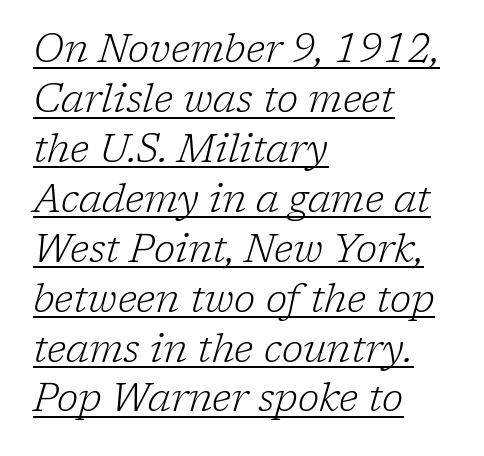
Q: Is the text bold? A: No.
Q: Is the text italic (slanted)? A: Yes, it leans right by about 17 degrees.
Q: Is the typeface a serif or a sans-serif typeface? A: Serif.
Q: Is the text underlined? A: Yes.
Q: How is the paragraph aligned? A: Left-aligned.
Q: Is the spacing between letters normal or unusually wide? A: Normal.
Q: Is the spacing between lines tight, normal or loose? A: Normal.
Q: Width (condensed, normal, or wide)? A: Normal.
Q: Stroke contrast? A: Low.
Q: x-height? A: Medium.
Q: Monospaced? A: No.
